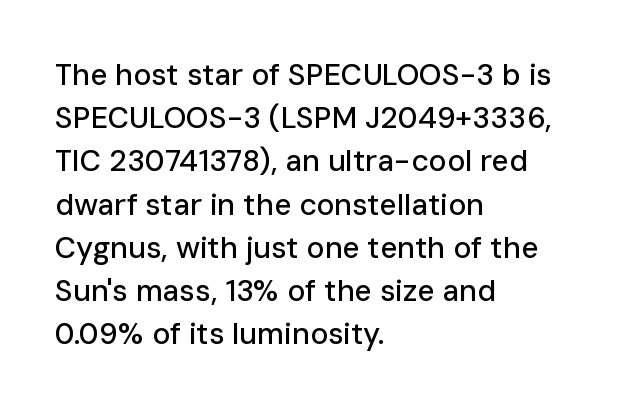
The ragged edge is on the right, which tells us the setting is flush left. Regarding serifs, this sample does without them. What stands out about the letter spacing? Nothing — it is the standard amount. Students, observe: this is what conventionally led text looks like. These lines are rendered in a variable-pitch font.
